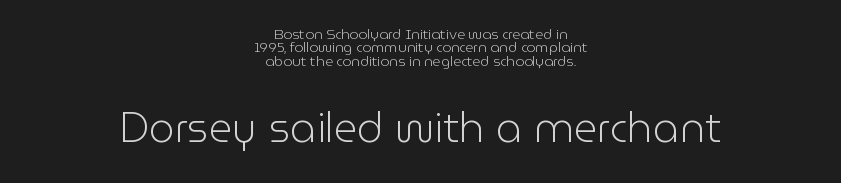
{"serif": "no", "italic": "no", "bold": "no", "weight": "light", "width": "normal", "stroke_contrast": "low", "x_height": "medium", "monospaced": "no", "underline": "no", "align": "center", "line_spacing": "tight", "line_spacing_ratio": 0.95, "letter_spacing": "normal", "letter_spacing_em": 0.0, "larger_block": "second", "size_ratio": 2.93, "glyph_px": 41}
